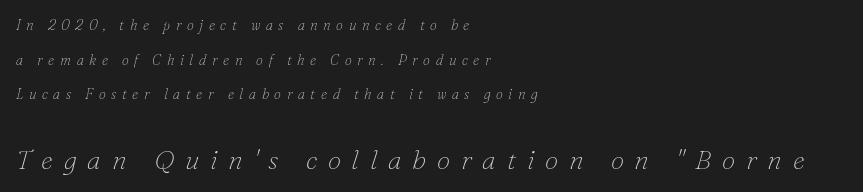
The image shows 27 px text type, italic (leaning right); set left-aligned, loose line spacing (2.48x), unusually wide letter spacing (+0.4 em), not underlined; the second (bottom) block is 1.93x larger.
